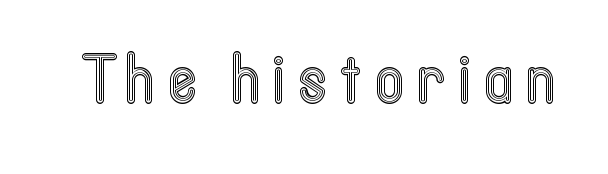
The image shows 68 px condensed type, upright; set unusually wide letter spacing (+0.2 em), not underlined; a medium x-height.
